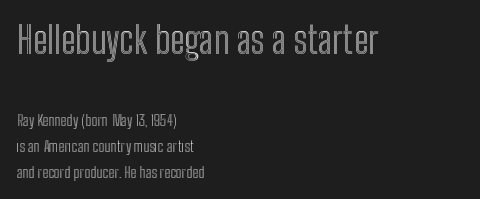
{"italic": "no", "width": "condensed", "x_height": "medium", "monospaced": "no", "underline": "no", "align": "left", "line_spacing_ratio": 1.73, "letter_spacing": "normal", "letter_spacing_em": 0.0, "larger_block": "first", "size_ratio": 2.47, "glyph_px": 37}
